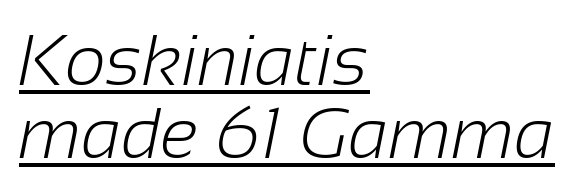
{"serif": "no", "bold": "no", "weight": "light", "width": "normal", "stroke_contrast": "low", "x_height": "medium", "monospaced": "no", "underline": "yes", "align": "left", "line_spacing": "tight", "line_spacing_ratio": 1.02, "letter_spacing": "normal", "letter_spacing_em": 0.0, "glyph_px": 72}
